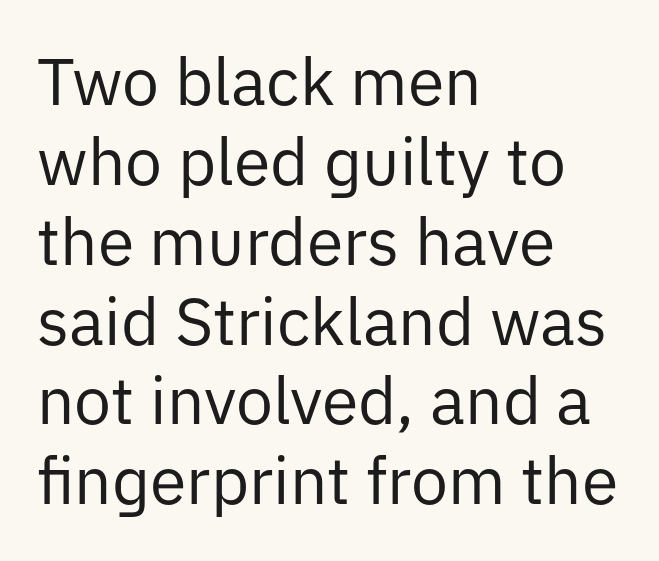
Q: Is the text bold? A: No.
Q: Is the text italic (slanted)? A: No, it is upright.
Q: Is the typeface a serif or a sans-serif typeface? A: Sans-serif.
Q: Is the text underlined? A: No.
Q: How is the paragraph aligned? A: Left-aligned.
Q: Is the spacing between letters normal or unusually wide? A: Normal.
Q: Width (condensed, normal, or wide)? A: Normal.
Q: Stroke contrast? A: Low.
Q: x-height? A: Medium.
Q: Monospaced? A: No.
